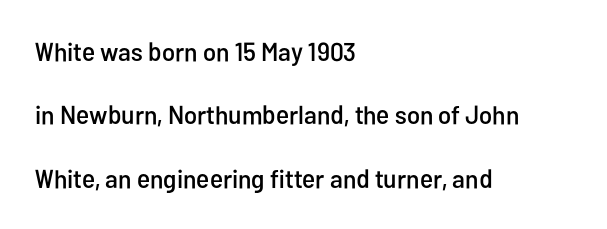
The image shows 26 px text type, upright; set left-aligned, loose line spacing (2.44x), normal letter spacing, not underlined.
